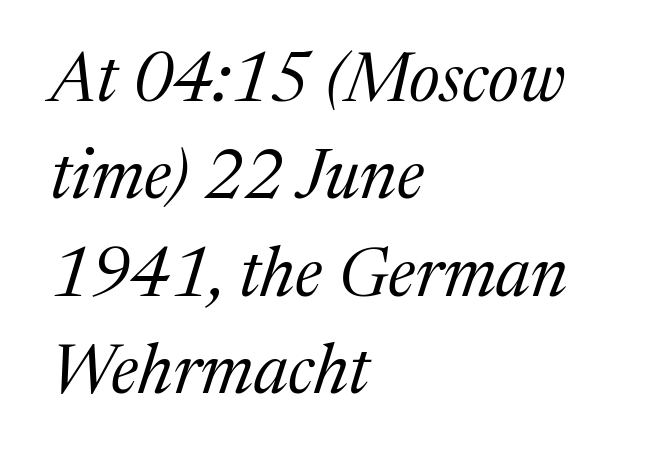
Q: Is the text bold? A: No.
Q: Is the text italic (slanted)? A: Yes, it leans right by about 17 degrees.
Q: Is the typeface a serif or a sans-serif typeface? A: Serif.
Q: Is the text underlined? A: No.
Q: How is the paragraph aligned? A: Left-aligned.
Q: Is the spacing between letters normal or unusually wide? A: Normal.
Q: Is the spacing between lines tight, normal or loose? A: Normal.
Q: Width (condensed, normal, or wide)? A: Normal.
Q: Stroke contrast? A: Medium.
Q: x-height? A: Medium.
Q: Monospaced? A: No.
